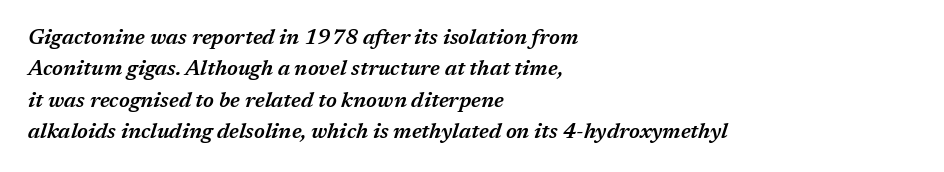
The image shows 21 px text type, italic (leaning right); set left-aligned, normal line spacing (1.49x), normal letter spacing, not underlined.
